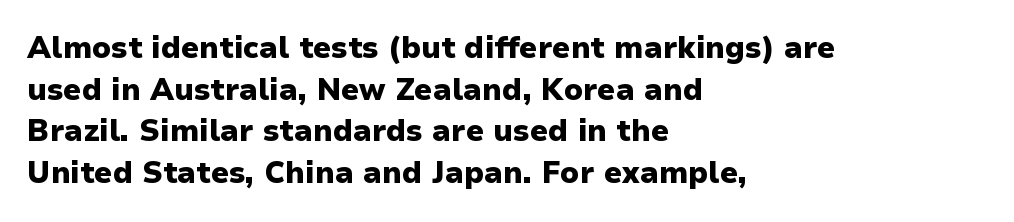
The image shows 30 px heavy sans-serif type, upright; set left-aligned, normal line spacing (1.39x), normal letter spacing, not underlined; low stroke contrast and a medium x-height.
